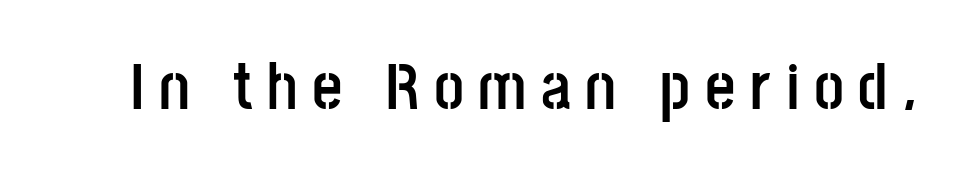
{"serif": "no", "italic": "no", "bold": "yes", "weight": "semibold", "width": "condensed", "stroke_contrast": "low", "x_height": "large", "monospaced": "no", "underline": "no", "letter_spacing": "wide", "letter_spacing_em": 0.22, "glyph_px": 66}
